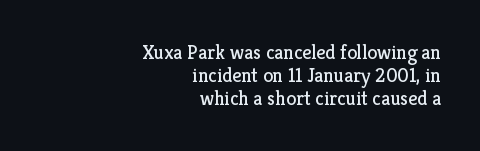
{"italic": "no", "bold": "no", "underline": "no", "align": "right", "line_spacing_ratio": 1.16, "letter_spacing": "normal", "letter_spacing_em": 0.0, "glyph_px": 20}
